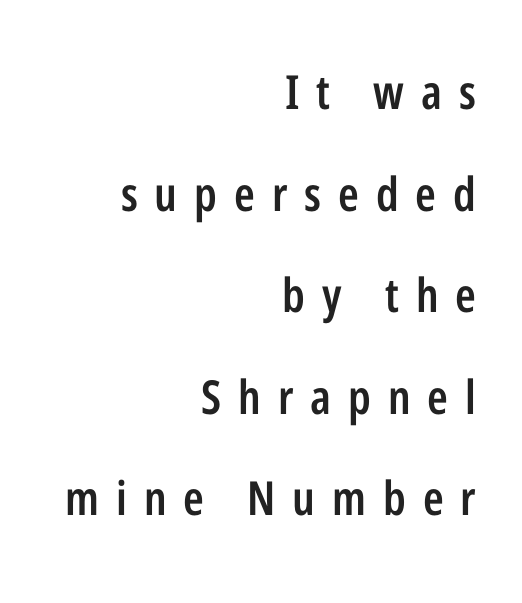
The image shows 47 px semibold, condensed sans-serif type, upright; set right-aligned, loose line spacing (2.16x), unusually wide letter spacing (+0.36 em), not underlined; low stroke contrast and a medium x-height.
